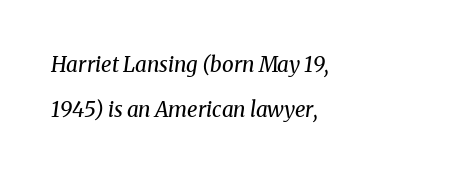
Any mark beneath the type? The region is blank. Every character sits at an angle, as italics do. There is no visible air inserted between adjacent glyphs. This sample is left-justified, so line endings fall wherever the words run out. The space between consecutive lines is lavish.
